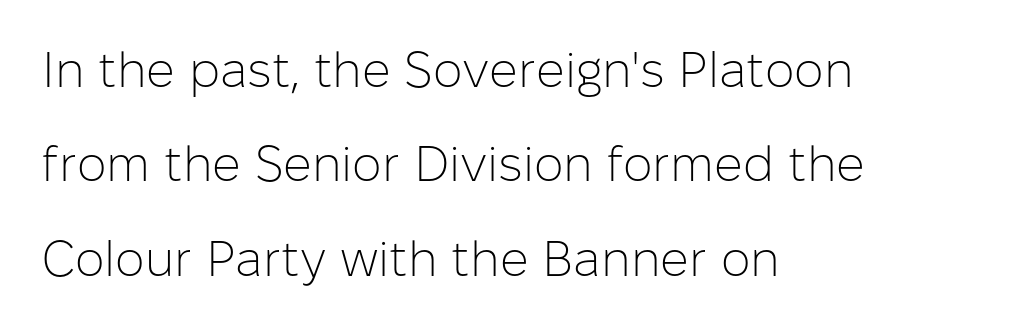
{"serif": "no", "italic": "no", "bold": "no", "weight": "light", "width": "normal", "stroke_contrast": "low", "x_height": "medium", "monospaced": "no", "underline": "no", "align": "left", "line_spacing_ratio": 1.89, "letter_spacing": "normal", "letter_spacing_em": 0.0, "glyph_px": 50}
